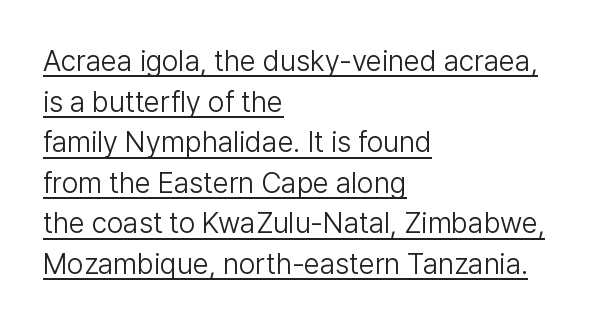
The image shows 29 px light sans-serif type, upright; set left-aligned, normal line spacing (1.4x), normal letter spacing, underlined; low stroke contrast and a medium x-height.
